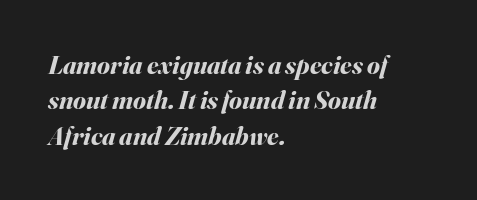
Q: Is the text bold? A: Yes.
Q: Is the text italic (slanted)? A: Yes, it leans right by about 16 degrees.
Q: Is the text underlined? A: No.
Q: How is the paragraph aligned? A: Left-aligned.
Q: Is the spacing between letters normal or unusually wide? A: Normal.
Q: Is the spacing between lines tight, normal or loose? A: Normal.
